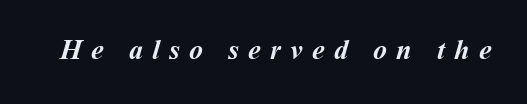
{"bold": "yes", "weight": "semibold", "width": "normal", "stroke_contrast": "medium", "x_height": "medium", "monospaced": "no", "underline": "no", "letter_spacing": "wide", "letter_spacing_em": 0.33, "glyph_px": 28}
